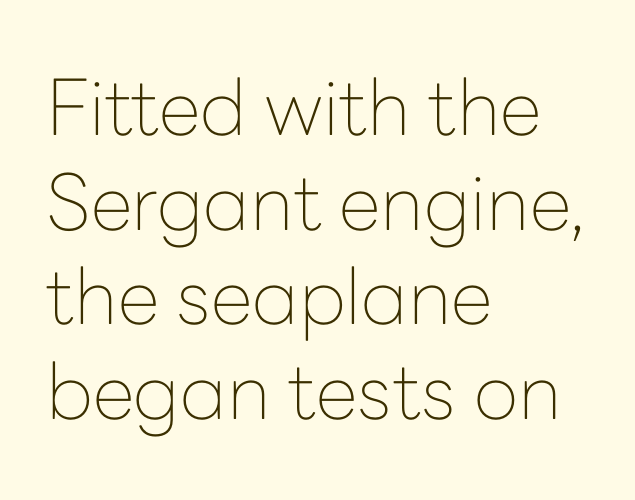
The image shows 77 px thin sans-serif type, upright; set left-aligned, line spacing 1.23x, normal letter spacing, not underlined; low stroke contrast and a medium x-height.
